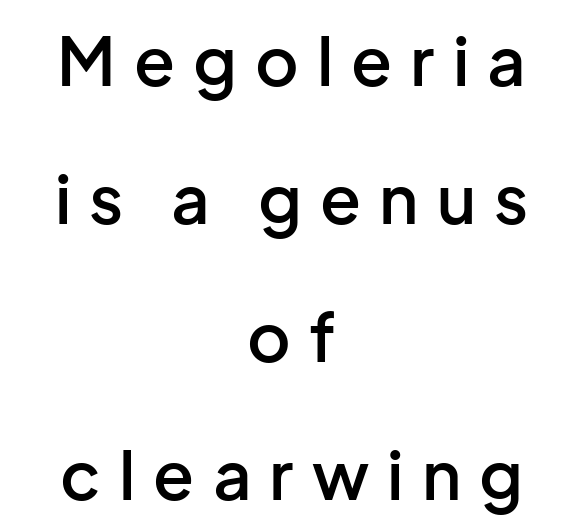
Q: Is the text bold? A: Semi-bold.
Q: Is the text italic (slanted)? A: No, it is upright.
Q: Is the typeface a serif or a sans-serif typeface? A: Sans-serif.
Q: Is the text underlined? A: No.
Q: How is the paragraph aligned? A: Centered.
Q: Is the spacing between letters normal or unusually wide? A: Unusually wide.
Q: Is the spacing between lines tight, normal or loose? A: Loose.
Q: Width (condensed, normal, or wide)? A: Normal.
Q: Stroke contrast? A: Low.
Q: x-height? A: Medium.
Q: Monospaced? A: No.
